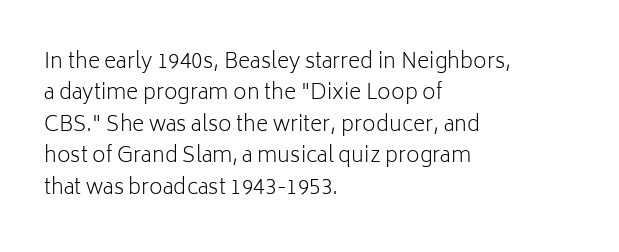
The image shows 21 px text type, upright; set left-aligned, normal line spacing (1.5x), normal letter spacing, not underlined.
